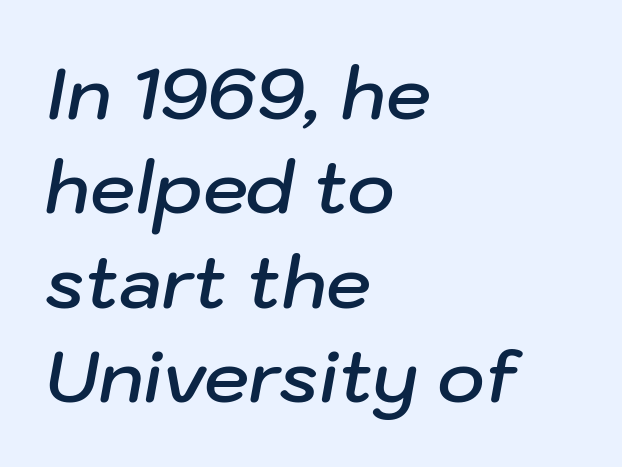
{"italic": "yes", "lean": "right", "slant_degrees": 10, "bold": "semi", "weight": "semibold", "width": "normal", "stroke_contrast": "low", "x_height": "medium", "monospaced": "no", "underline": "no", "align": "left", "line_spacing": "normal", "line_spacing_ratio": 1.31, "letter_spacing": "normal", "letter_spacing_em": 0.0, "glyph_px": 72}
